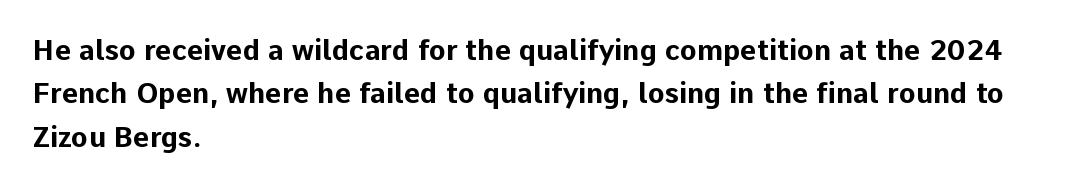
{"serif": "no", "italic": "no", "bold": "yes", "weight": "bold", "width": "normal", "stroke_contrast": "low", "x_height": "medium", "monospaced": "no", "underline": "no", "align": "left", "line_spacing": "normal", "line_spacing_ratio": 1.55, "letter_spacing": "normal", "letter_spacing_em": 0.0, "glyph_px": 28}
